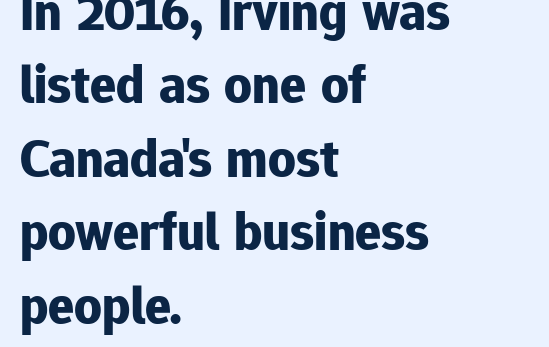
The image shows 54 px bold sans-serif type, upright; set left-aligned, normal line spacing (1.36x), normal letter spacing, not underlined; low stroke contrast and a medium x-height.
